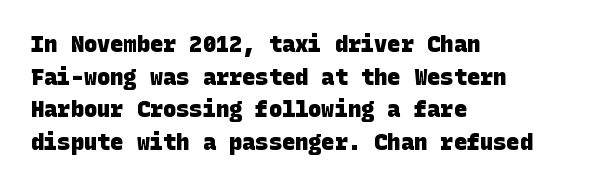
Q: Is the text bold? A: Yes.
Q: Is the text underlined? A: No.
Q: How is the paragraph aligned? A: Left-aligned.
Q: Is the spacing between letters normal or unusually wide? A: Normal.
Q: Is the spacing between lines tight, normal or loose? A: Normal.
